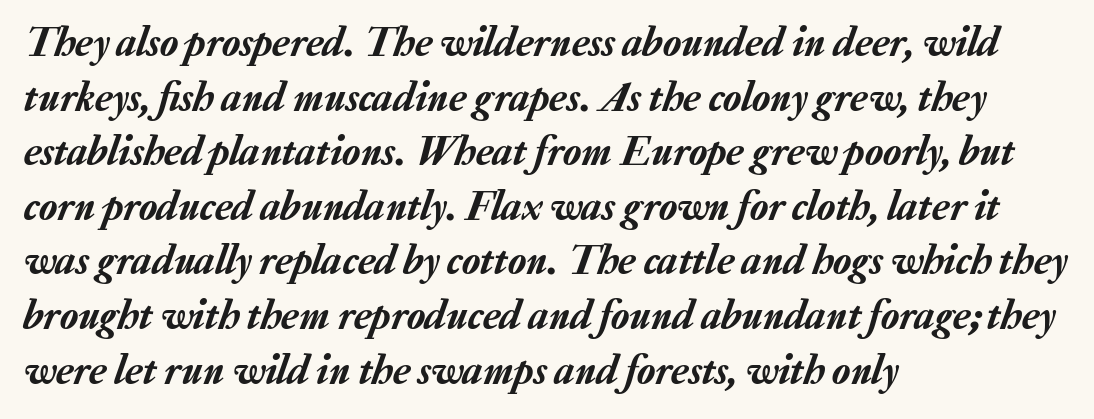
{"italic": "yes", "lean": "right", "slant_degrees": 20, "width": "normal", "stroke_contrast": "low", "x_height": "medium", "monospaced": "no", "underline": "no", "align": "left", "line_spacing": "normal", "line_spacing_ratio": 1.3, "letter_spacing": "normal", "letter_spacing_em": 0.0, "glyph_px": 42}
